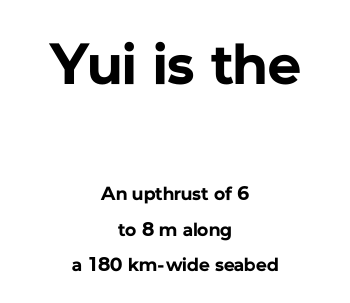
Q: Is the text bold? A: Yes.
Q: Is the text italic (slanted)? A: No, it is upright.
Q: Is the typeface a serif or a sans-serif typeface? A: Sans-serif.
Q: Is the text underlined? A: No.
Q: How is the paragraph aligned? A: Centered.
Q: Is the spacing between letters normal or unusually wide? A: Normal.
Q: Which block of text is set in a larger size, the first (top) or the second (bottom)? A: The first (top) one.
Q: Width (condensed, normal, or wide)? A: Normal.
Q: Stroke contrast? A: Low.
Q: x-height? A: Medium.
Q: Monospaced? A: No.
